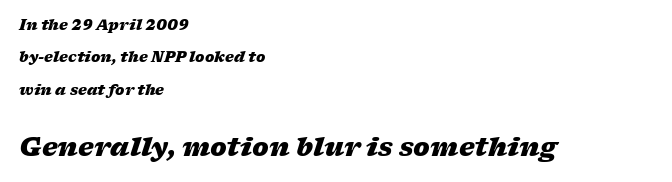
The letters sit at their default tracking, neither squeezed nor spread. Heft: maximum for text — a bold. Is the type slanted? Yes — the strokes lean at a clear angle. Rows of type keep a wide berth in the vertical direction.
